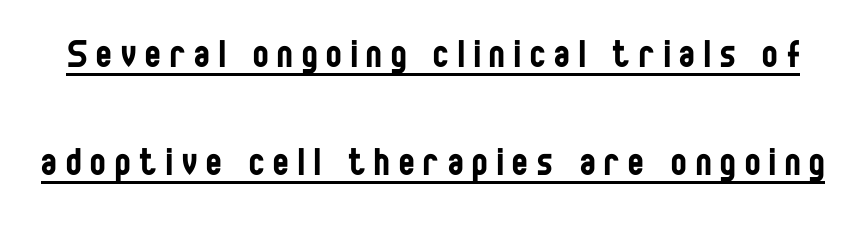
{"serif": "no", "italic": "no", "bold": "no", "weight": "regular", "width": "condensed", "stroke_contrast": "low", "x_height": "large", "monospaced": "no", "underline": "yes", "line_spacing": "loose", "line_spacing_ratio": 2.34, "letter_spacing": "wide", "letter_spacing_em": 0.2, "glyph_px": 46}
